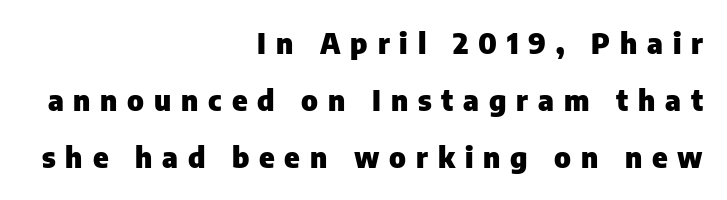
Q: Is the text bold? A: Yes.
Q: Is the text italic (slanted)? A: No, it is upright.
Q: Is the typeface a serif or a sans-serif typeface? A: Sans-serif.
Q: Is the text underlined? A: No.
Q: How is the paragraph aligned? A: Right-aligned.
Q: Is the spacing between letters normal or unusually wide? A: Unusually wide.
Q: Is the spacing between lines tight, normal or loose? A: Loose.
Q: Width (condensed, normal, or wide)? A: Normal.
Q: Stroke contrast? A: Low.
Q: x-height? A: Medium.
Q: Monospaced? A: No.
